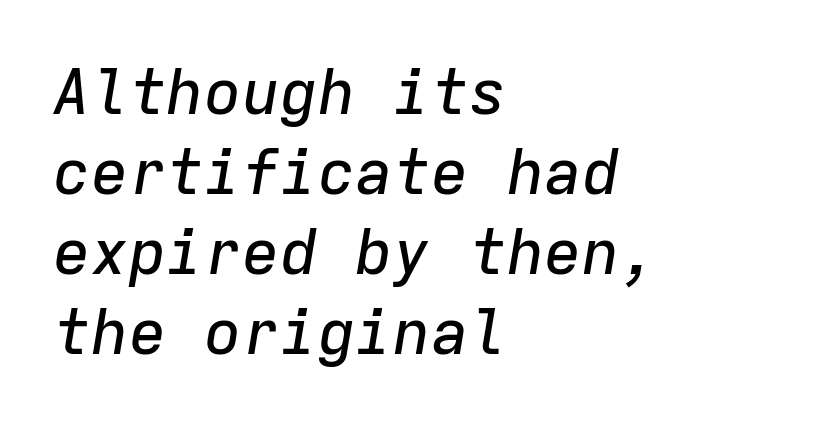
Q: Is the text italic (slanted)? A: Yes, it leans right by about 9 degrees.
Q: Is the text underlined? A: No.
Q: How is the paragraph aligned? A: Left-aligned.
Q: Is the spacing between letters normal or unusually wide? A: Normal.
Q: Is the spacing between lines tight, normal or loose? A: Normal.
Q: Width (condensed, normal, or wide)? A: Normal.
Q: Stroke contrast? A: Low.
Q: x-height? A: Medium.
Q: Monospaced? A: Yes.
